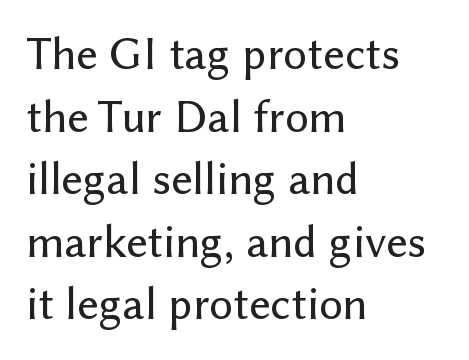
{"serif": "no", "italic": "no", "width": "normal", "stroke_contrast": "low", "x_height": "medium", "monospaced": "no", "underline": "no", "align": "left", "line_spacing": "normal", "line_spacing_ratio": 1.33, "letter_spacing": "normal", "letter_spacing_em": 0.0, "glyph_px": 47}
